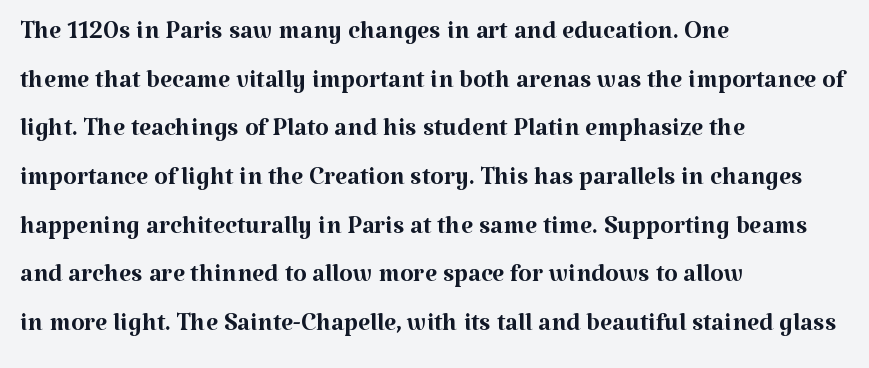
Q: Is the text bold? A: No.
Q: Is the text italic (slanted)? A: No, it is upright.
Q: Is the typeface a serif or a sans-serif typeface? A: Serif.
Q: Is the text underlined? A: No.
Q: How is the paragraph aligned? A: Left-aligned.
Q: Is the spacing between letters normal or unusually wide? A: Normal.
Q: Is the spacing between lines tight, normal or loose? A: Normal.
Q: Width (condensed, normal, or wide)? A: Normal.
Q: Stroke contrast? A: Medium.
Q: x-height? A: Medium.
Q: Monospaced? A: No.
